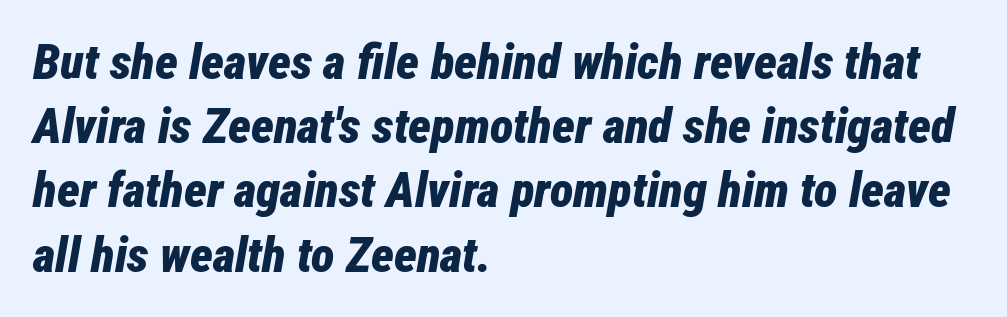
{"italic": "yes", "lean": "right", "slant_degrees": 12, "bold": "yes", "weight": "bold", "width": "condensed", "stroke_contrast": "low", "x_height": "medium", "monospaced": "no", "underline": "no", "align": "left", "line_spacing": "normal", "line_spacing_ratio": 1.31, "letter_spacing": "normal", "letter_spacing_em": 0.0, "glyph_px": 49}
